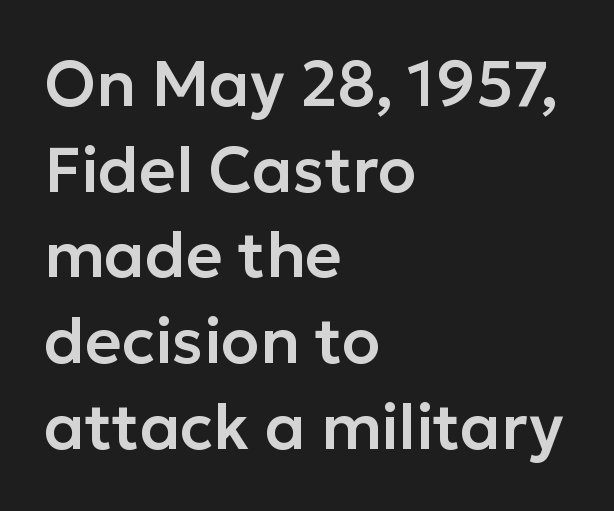
{"serif": "no", "italic": "no", "width": "normal", "stroke_contrast": "low", "x_height": "medium", "monospaced": "no", "underline": "no", "align": "left", "line_spacing": "normal", "line_spacing_ratio": 1.36, "letter_spacing": "normal", "letter_spacing_em": 0.0, "glyph_px": 63}
